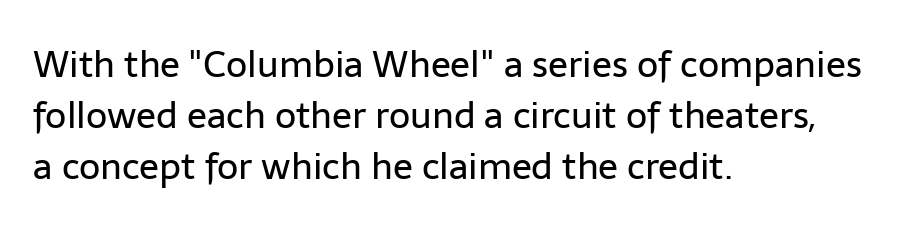
The image shows 37 px regular-weight sans-serif type, upright; set left-aligned, normal line spacing (1.38x), normal letter spacing, not underlined; low stroke contrast and a medium x-height.
